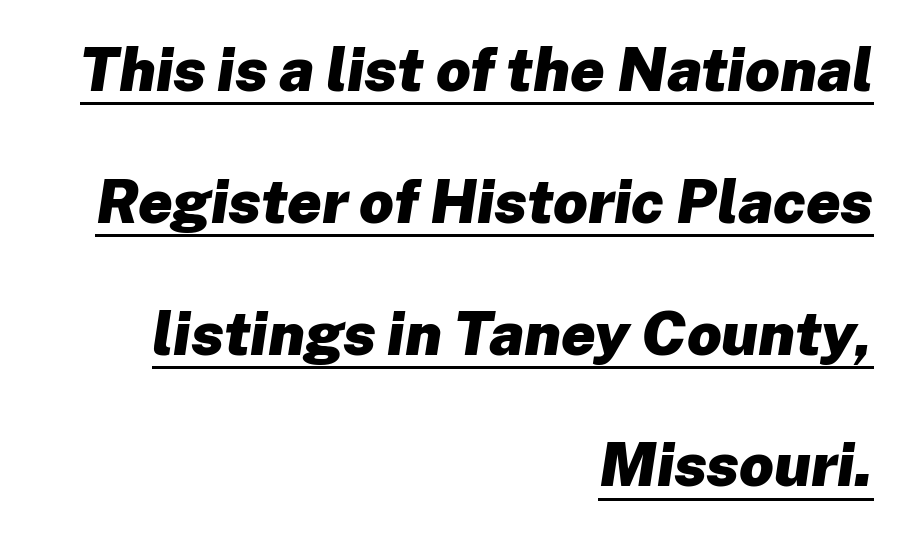
The image shows 61 px heavy type, italic (leaning right); set right-aligned, loose line spacing (2.16x), normal letter spacing, underlined; low stroke contrast and a medium x-height.
